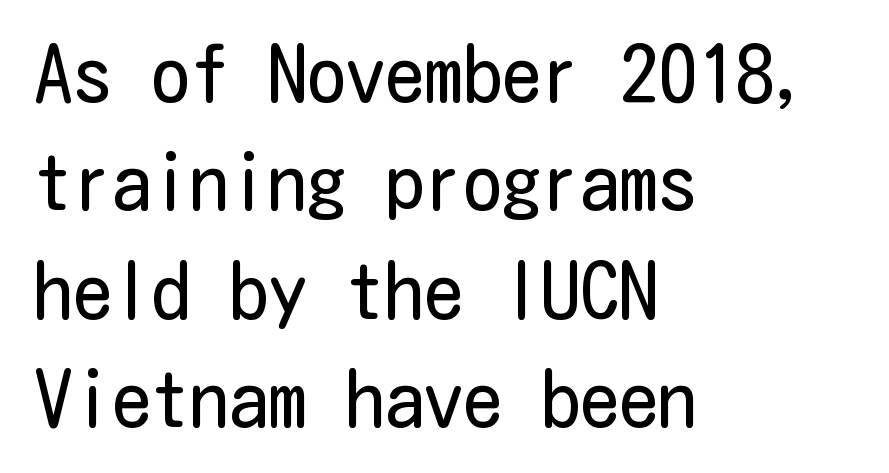
The image shows 78 px regular-weight, condensed sans-serif type, upright; set left-aligned, normal line spacing (1.39x), normal letter spacing, not underlined; low stroke contrast and a medium x-height.
